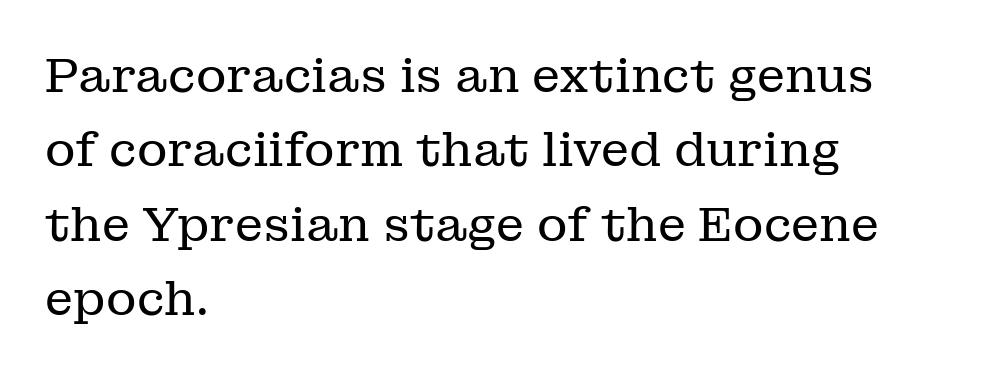
Anything drawn beneath the words? Only blank space. Each stroke keeps to a modest, everyday thickness or less. This sample has the flowing, uneven cadence of proportional lettering. Vertical spacing — default. Horizontally, the lines are justified to the leading edge only.
